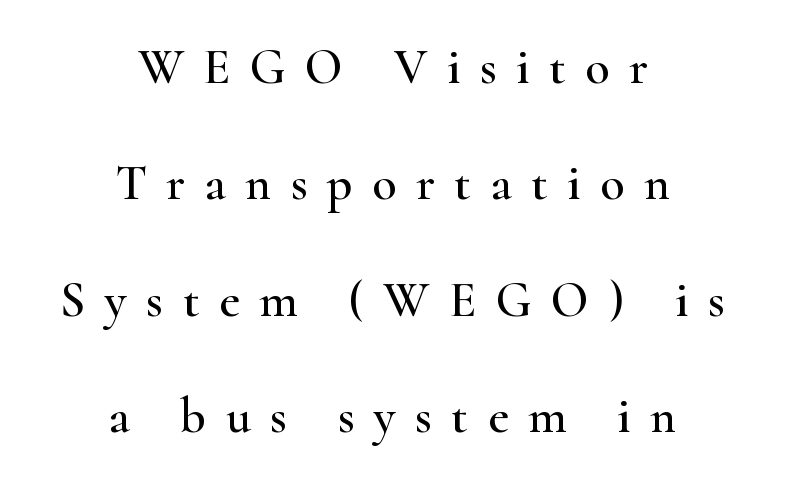
The image shows 50 px wide serif type, upright; set centered, loose line spacing (2.33x), unusually wide letter spacing (+0.39 em), not underlined; high stroke contrast and a small x-height.
